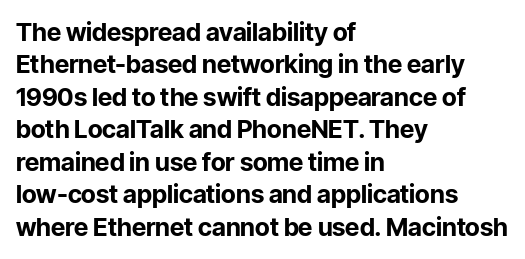
A typesetter would mark this as roman, not italic. The strokes are fattened all the way to bold. Beneath every word, the page is bare. The letters sit at their default tracking, neither squeezed nor spread. Notice how the passage keeps a crisp vertical edge on the left only. The lines sit at an ordinary, default distance from one another.
